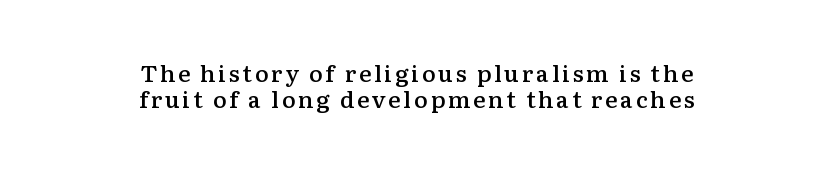
Short and long lines alike share a common midpoint. A fair bit of extra ink — the face is semibold, not bold. Leading: reduced. Check the space under the baseline: it is left empty. The specimen reads as upright at a glance.
